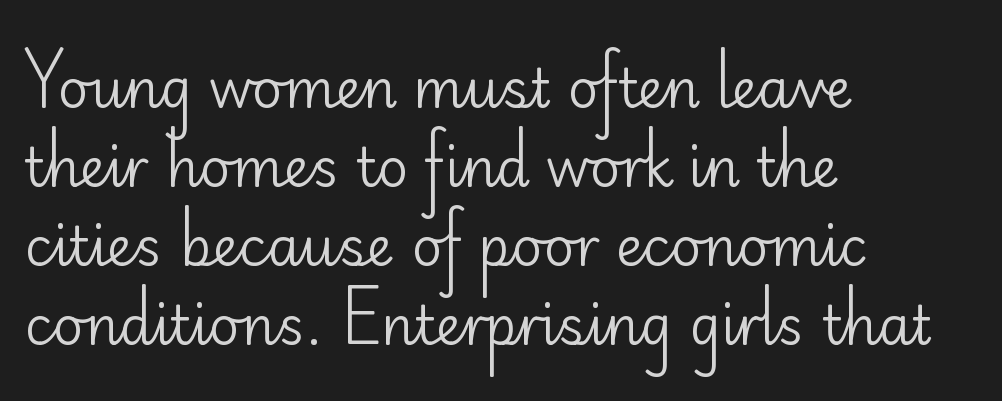
Caption: standard tracking, unaltered. Proportional: the letters do not fall into vertical columns. Line starts are locked; line ends wander. Honestly, there is no underline to notice here at all. To sum up the face: it is a sans, with no serifs.
